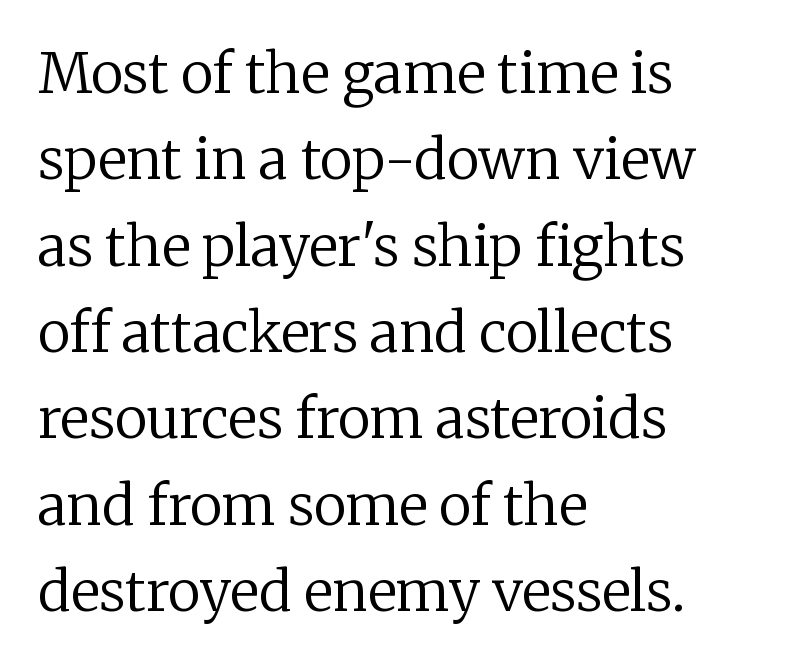
The image shows 55 px regular-weight serif type, upright; set left-aligned, normal line spacing (1.57x), normal letter spacing, not underlined; low stroke contrast and a medium x-height.
